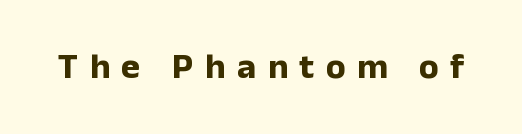
{"serif": "no", "italic": "no", "bold": "yes", "weight": "bold", "width": "normal", "stroke_contrast": "low", "x_height": "medium", "monospaced": "no", "underline": "no", "letter_spacing": "wide", "letter_spacing_em": 0.32, "glyph_px": 36}
